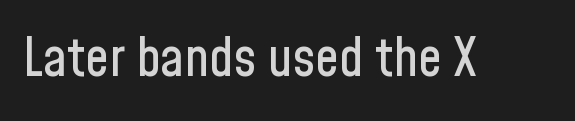
The image shows 53 px condensed sans-serif type, upright; set normal letter spacing, not underlined; low stroke contrast and a medium x-height.
